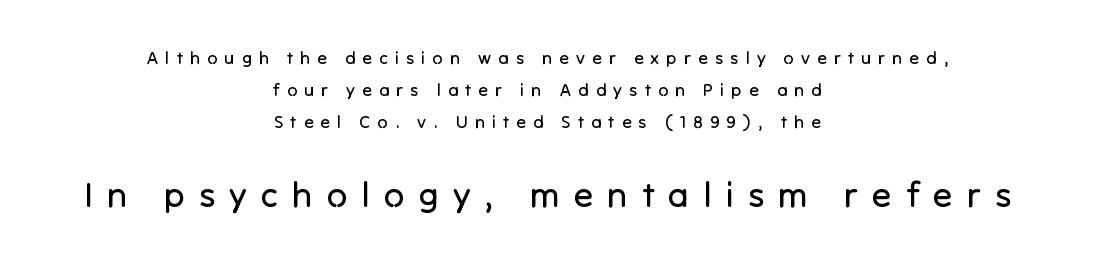
The rendering uses natural spacing where letterforms have individual widths. Is the letter spacing exaggerated? Yes — the characters are pushed far apart. The letters in the lower block stand taller than those in the block above. The paragraph shown floats in the horizontal middle. Quick note: not italic, upright. To sum up the face: it is a sans, with no serifs.
